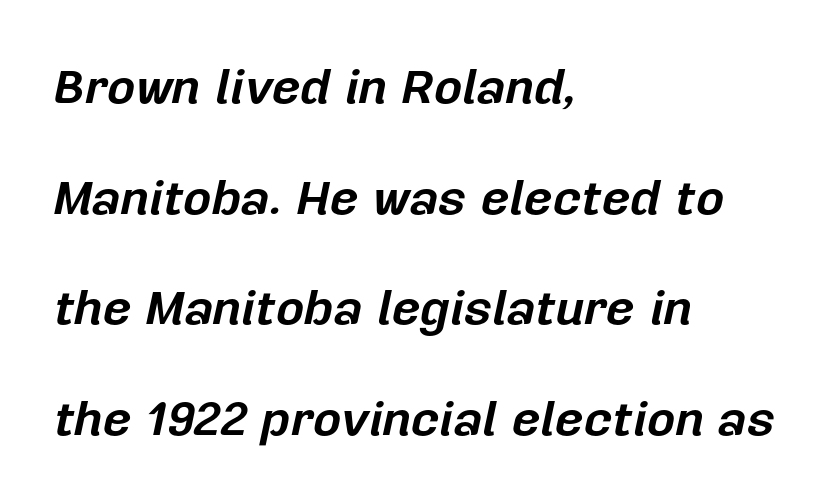
A full-strength bold gives these letters their thick strokes. Each word holds together tightly as a unit, with standard inter-letter gaps. Interline gaps are noticeably wide in this sample. If you drew a ruler down the left edge, every line would touch it. An italicized treatment has been applied to the whole sample.
